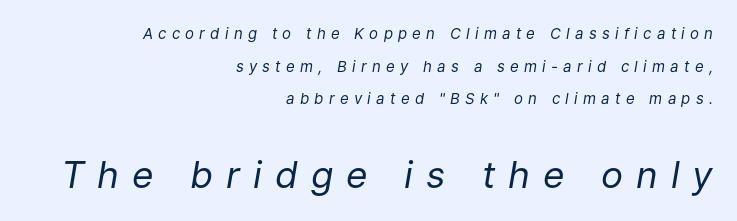
The image shows 37 px regular-weight type, italic (leaning right); set right-aligned, loose line spacing (2.18x), unusually wide letter spacing (+0.35 em), not underlined; the second (bottom) block is 2.47x larger; low stroke contrast and a medium x-height.
